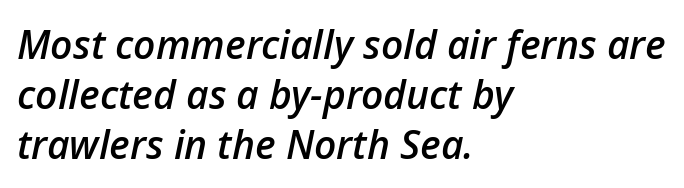
Q: Is the text bold? A: Semi-bold.
Q: Is the text italic (slanted)? A: Yes, it leans right by about 12 degrees.
Q: Is the text underlined? A: No.
Q: How is the paragraph aligned? A: Left-aligned.
Q: Is the spacing between letters normal or unusually wide? A: Normal.
Q: Is the spacing between lines tight, normal or loose? A: Normal.
Q: Width (condensed, normal, or wide)? A: Normal.
Q: Stroke contrast? A: Low.
Q: x-height? A: Medium.
Q: Monospaced? A: No.
